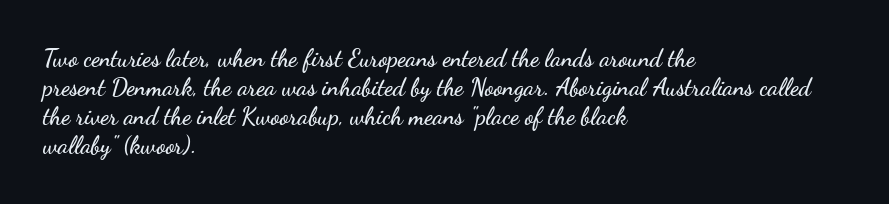
Q: Is the text italic (slanted)? A: Yes.
Q: Is the text underlined? A: No.
Q: How is the paragraph aligned? A: Left-aligned.
Q: Is the spacing between letters normal or unusually wide? A: Normal.
